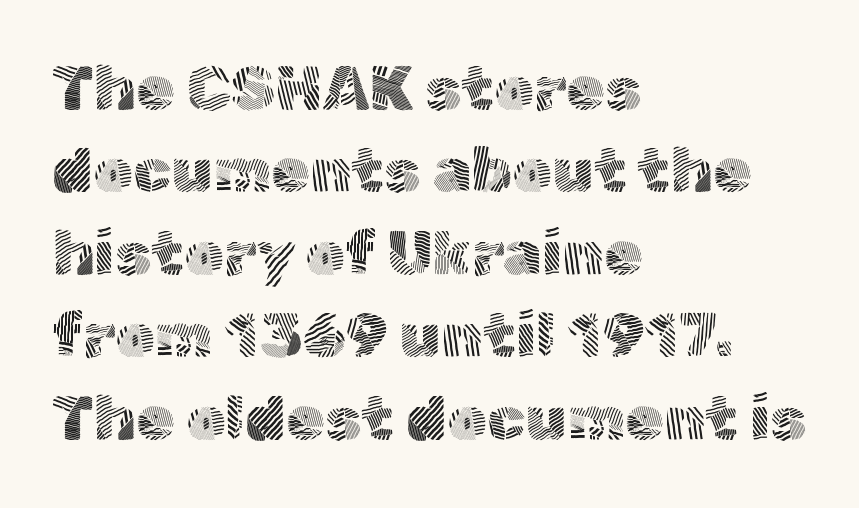
{"serif": "no", "italic": "no", "bold": "no", "weight": "light", "width": "normal", "x_height": "medium", "monospaced": "no", "underline": "no", "align": "left", "line_spacing": "normal", "line_spacing_ratio": 1.33, "letter_spacing": "normal", "letter_spacing_em": 0.0, "glyph_px": 62}
